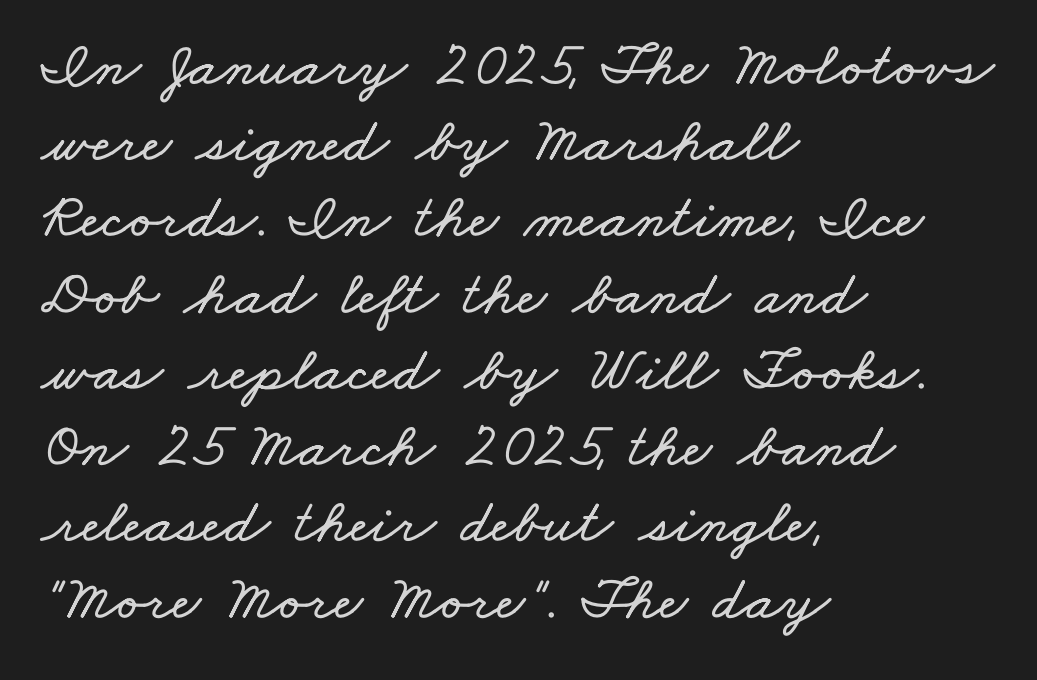
{"width": "wide", "stroke_contrast": "low", "x_height": "small", "monospaced": "no", "underline": "no", "align": "left", "line_spacing_ratio": 1.21, "letter_spacing": "normal", "letter_spacing_em": 0.0, "glyph_px": 63}
